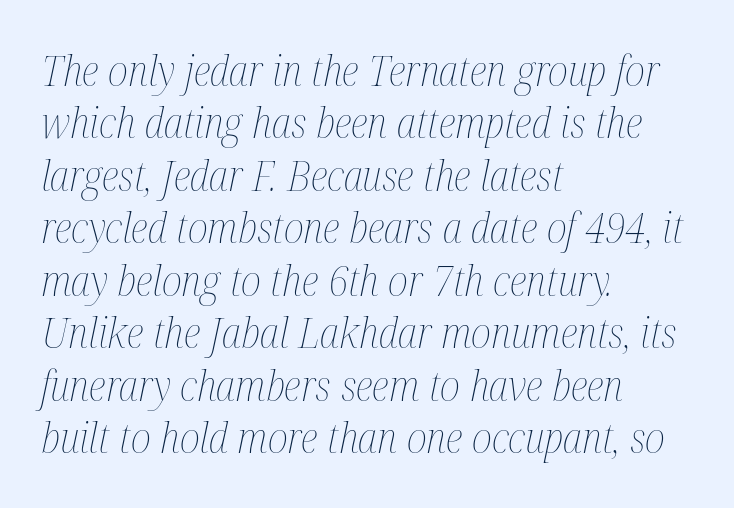
The image shows 42 px thin, condensed type, italic (leaning right); set left-aligned, normal line spacing (1.25x), normal letter spacing, not underlined; medium stroke contrast and a medium x-height.
